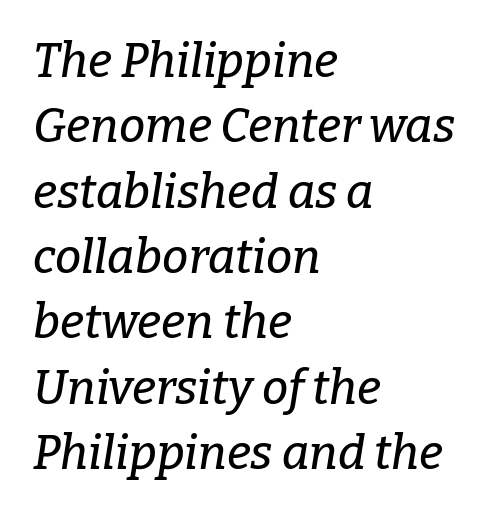
The image shows 47 px serif type, italic (leaning right); set left-aligned, normal line spacing (1.39x), normal letter spacing, not underlined; low stroke contrast and a medium x-height.
